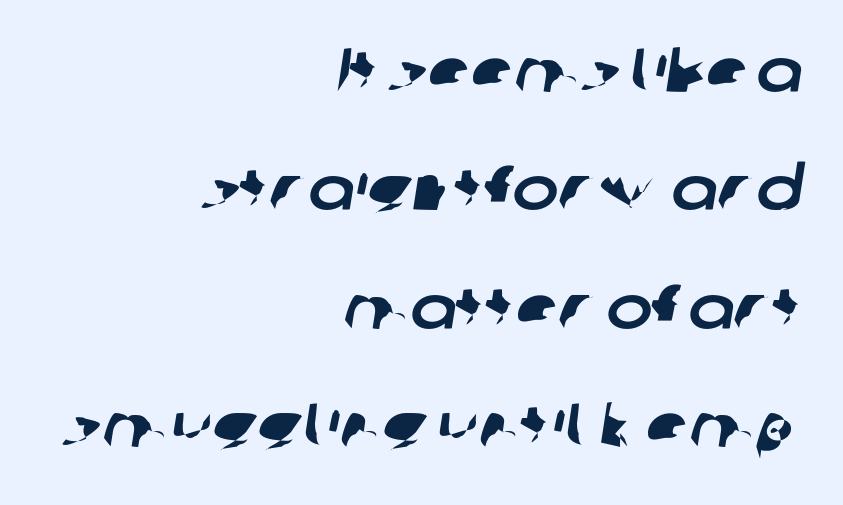
The glyphs are unaccompanied by any horizontal stroke below them. The face used here is proportionally spaced, like ordinary book or web type. These lines keep a tight, regular rhythm from letter to letter. The lines are quadded right. This sample trades compactness for vertical openness between lines. Type style note: lacks serifs.
